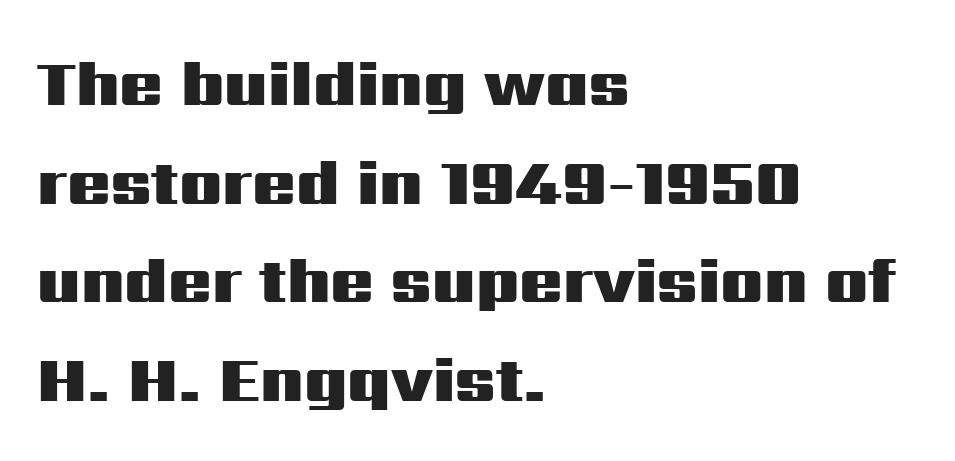
Strong, thick strokes mark this as bold type. The face used here is proportionally spaced, like ordinary book or web type. The passage is arranged the way most books set body copy — flush left. Regarding leading, the lines here are spaced in the standard way. Font category for this specimen: sans-serif. No extra tracking has been applied to these lines.
